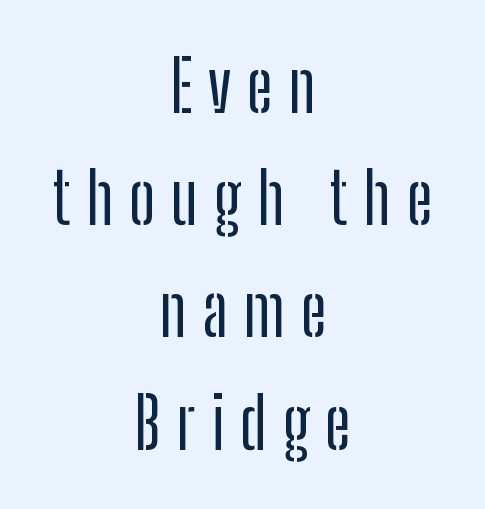
You can tell it's not italic because the verticals are truly vertical. The face used here is rendered with a markedly widened letterfit. The passage shown is typed in a proportional face where columns would drift. Does the copy run flush right? No — it is centered line by line.
